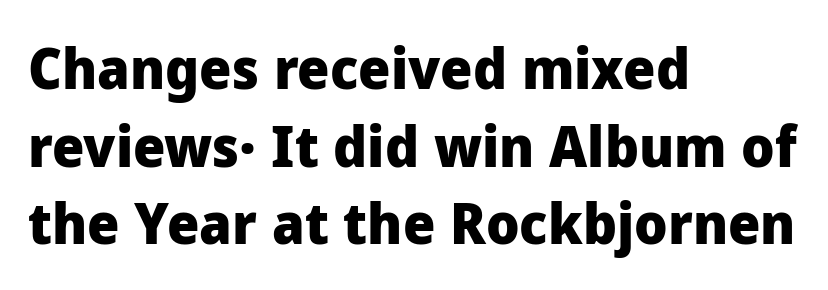
{"serif": "no", "italic": "no", "bold": "yes", "weight": "heavy", "width": "normal", "stroke_contrast": "low", "x_height": "medium", "monospaced": "no", "underline": "no", "align": "left", "line_spacing": "normal", "line_spacing_ratio": 1.36, "letter_spacing": "normal", "letter_spacing_em": 0.0, "glyph_px": 57}
